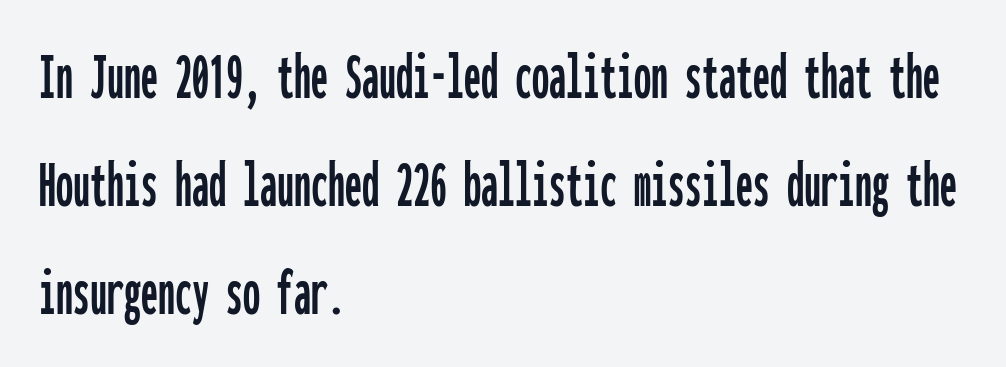
The space directly below the letters is spotless. Notice how the stems are strictly vertical — no italics here. The designer left line spacing at the default. Alignment: flush left.
